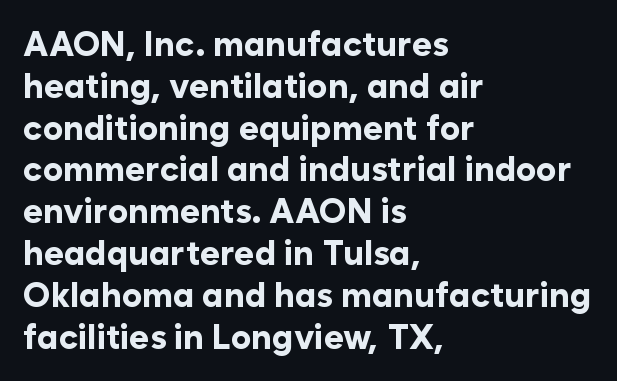
Q: Is the text bold? A: Yes.
Q: Is the text italic (slanted)? A: No, it is upright.
Q: Is the typeface a serif or a sans-serif typeface? A: Sans-serif.
Q: Is the text underlined? A: No.
Q: How is the paragraph aligned? A: Left-aligned.
Q: Is the spacing between letters normal or unusually wide? A: Normal.
Q: Width (condensed, normal, or wide)? A: Normal.
Q: Stroke contrast? A: Low.
Q: x-height? A: Medium.
Q: Monospaced? A: No.
